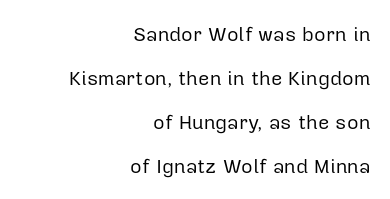
Counters stay open thanks to moderate or lighter strokes. Compared with typical body copy, the letter spacing here is the same. Is there any slant? The stems are plumb. The setting favours the right margin, as signatures and pull-quotes sometimes do.
